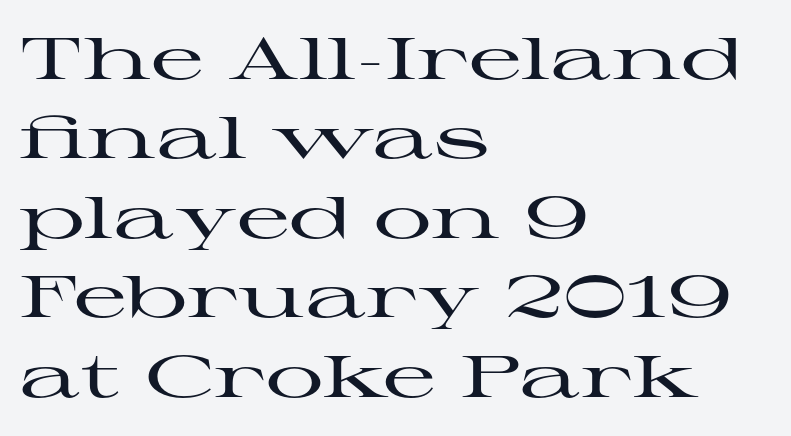
Type style note: has serifs. Does the copy run flush right? No — it runs flush left. A typesetter would call this proportional, since set widths differ per character. Tracking value appears to be zero — textbook default spacing. The space directly below the letters is spotless. Honestly, the row spacing looks completely unremarkable.
